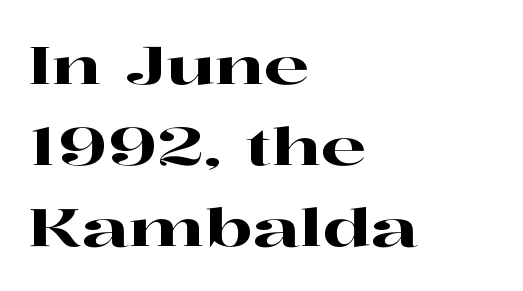
The image shows 53 px wide serif type, upright; set left-aligned, normal line spacing (1.53x), normal letter spacing, not underlined; high stroke contrast and a medium x-height.
